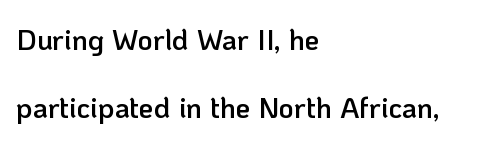
The image shows 29 px semibold sans-serif type, upright; set left-aligned, loose line spacing (2.36x), normal letter spacing, not underlined; low stroke contrast and a medium x-height.
